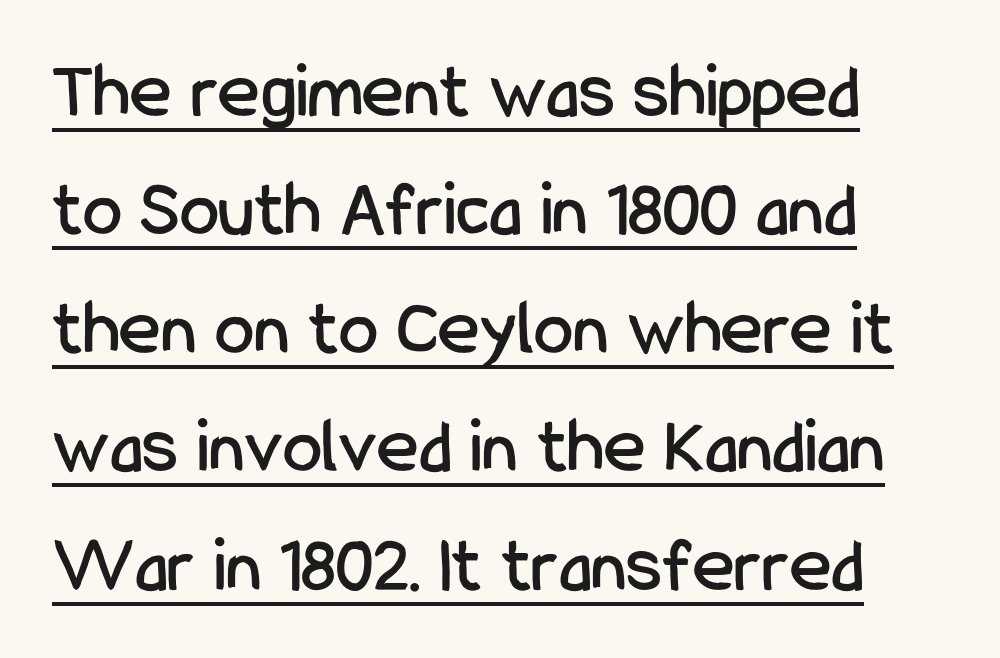
The image shows 79 px condensed sans-serif type, upright; set left-aligned, normal line spacing (1.5x), normal letter spacing, underlined; low stroke contrast and a medium x-height.
